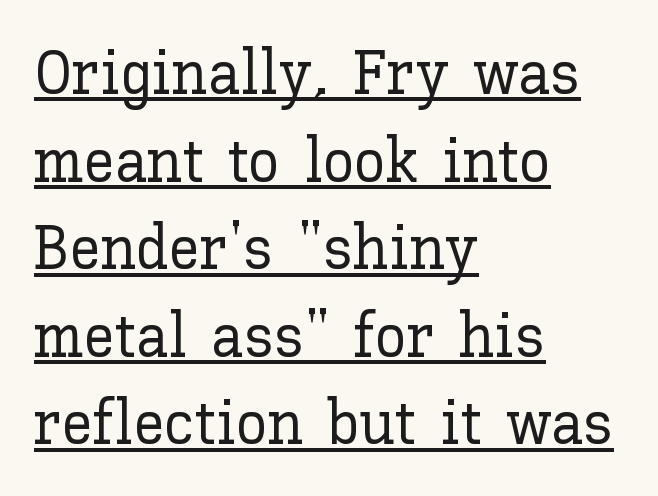
The image shows 63 px text type, upright; set left-aligned, normal line spacing (1.39x), normal letter spacing, underlined; low stroke contrast and a medium x-height.
